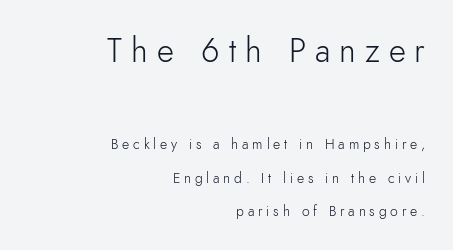
Here the first block reads like a headline and the second like body copy. The typeface chosen for these lines omits serifs. The gap between lines stays unmarked. Is there much room between lines? Yes — plenty of vertical air separates them. Look at the tracking — it's clearly loosened, letters drifting apart.
